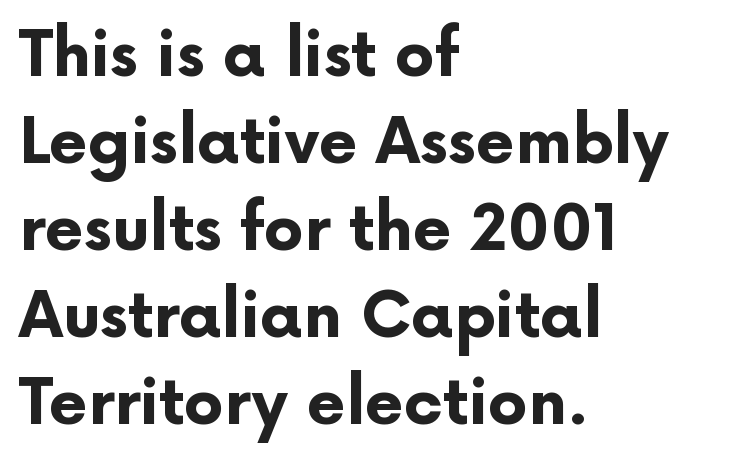
These lines were composed using upright roman letters. The designer went with a sans here, leaving each stem footless. Compared with typical paragraphs, the rows here are spaced about the same. You'd pick this weight for a headline — it's a proper bold. Each word holds together tightly as a unit, with standard inter-letter gaps.
